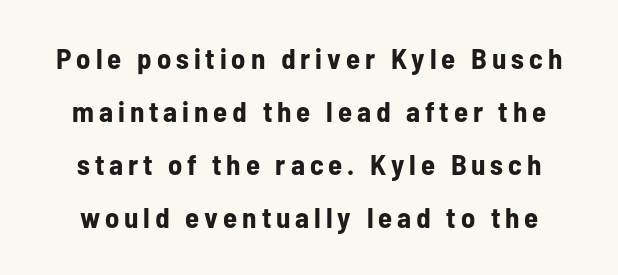
Looks like regular typesetting: each glyph gets only the width it needs. The typography opts for an upright posture over an oblique one. Grotesque or geometric, the face here clearly has no serifs. Descenders are the only things crossing below the line. The glyphs have the mass of a bold cut.
